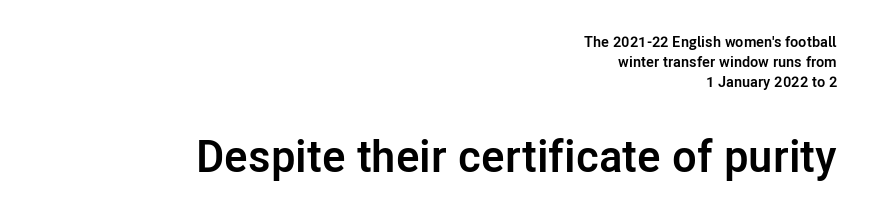
Q: Is the text bold? A: Yes.
Q: Is the text italic (slanted)? A: No, it is upright.
Q: Is the typeface a serif or a sans-serif typeface? A: Sans-serif.
Q: Is the text underlined? A: No.
Q: How is the paragraph aligned? A: Right-aligned.
Q: Is the spacing between letters normal or unusually wide? A: Normal.
Q: Is the spacing between lines tight, normal or loose? A: Normal.
Q: Which block of text is set in a larger size, the first (top) or the second (bottom)? A: The second (bottom) one.
Q: Width (condensed, normal, or wide)? A: Normal.
Q: Stroke contrast? A: Low.
Q: x-height? A: Medium.
Q: Monospaced? A: No.
